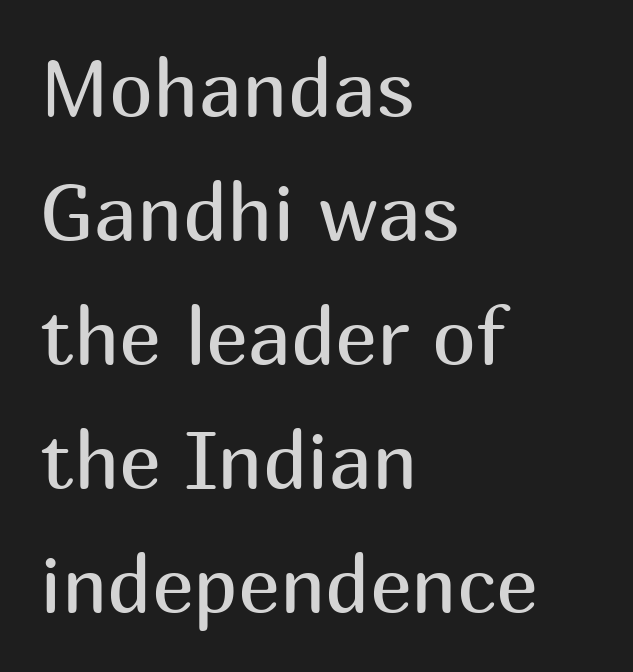
Examine the stroke ends and you'll find no serifs. The letters sit at their default tracking, neither squeezed nor spread. Line spacing here is normal. Nope, not italic — everything's standing straight.
